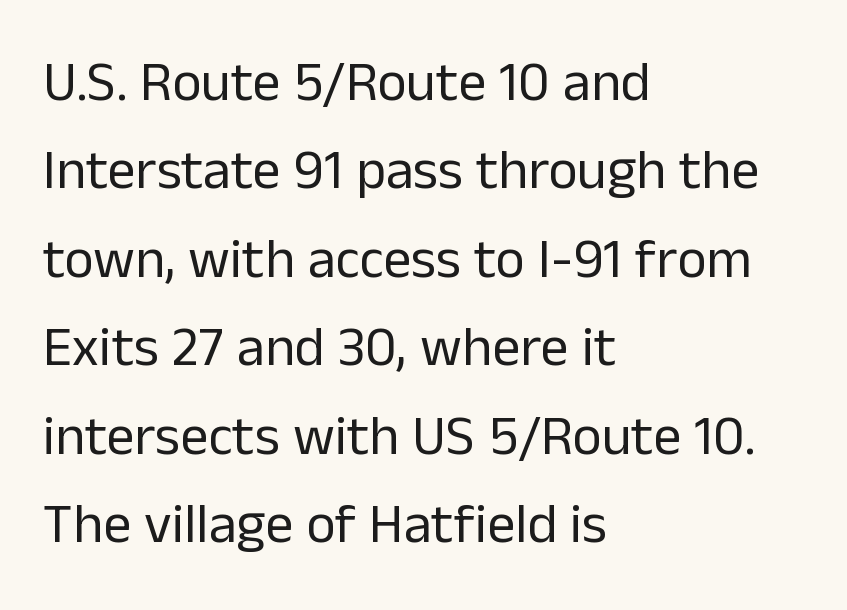
Each letter keeps its own natural width here, so spacing adapts to shape. Leading: standard. The text block is weighted toward the left margin, trailing off unevenly rightward. Posture: vertical.
